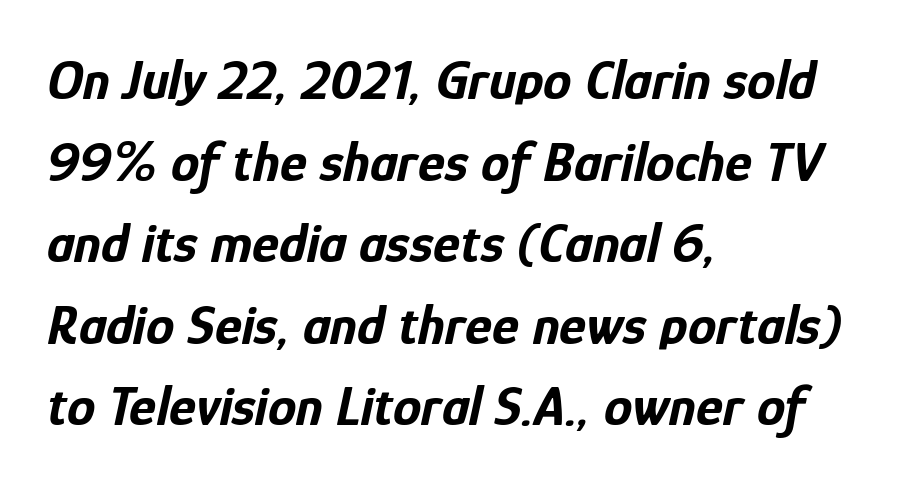
The rendering anchors every line to the left-hand side. This is oblique type, the kind used for emphasis or titles. Clear beneath every line of the passage. Rows of type keep a routine distance in the vertical direction. Glyph-to-glyph distance matches everyday printed text.
